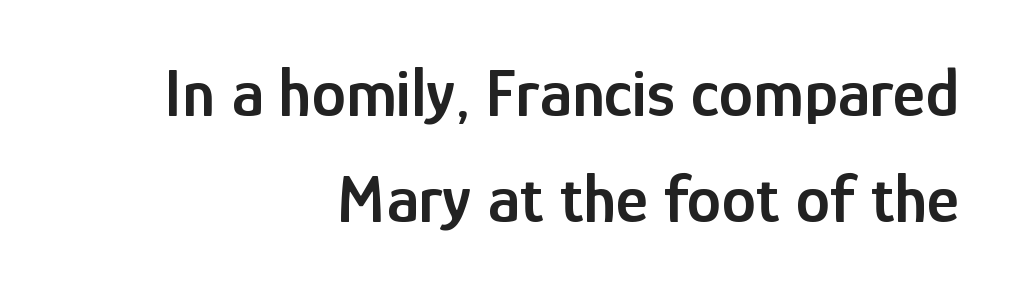
The image shows 69 px semibold, condensed sans-serif type, upright; set right-aligned, normal line spacing (1.53x), normal letter spacing, not underlined; low stroke contrast and a medium x-height.
